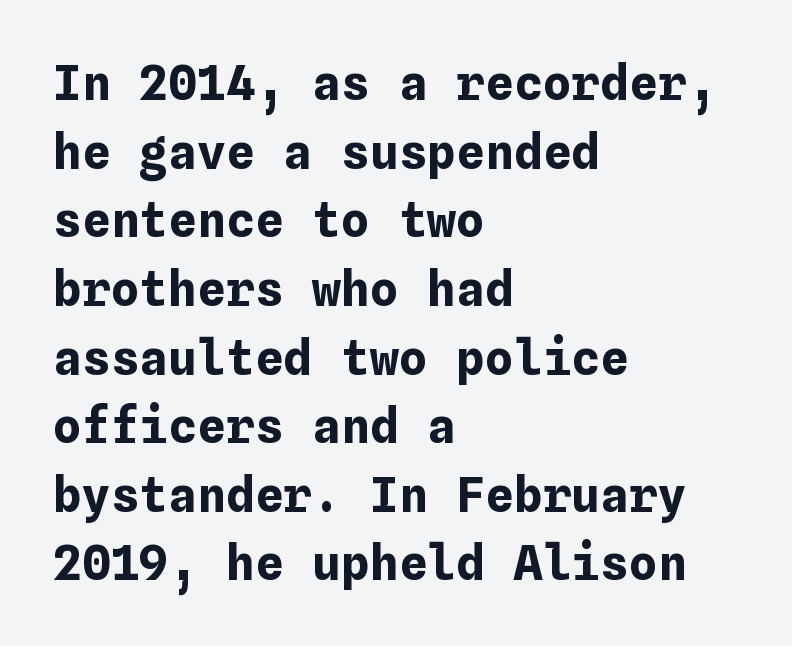
Posture: vertical. The specimen omits any rule beneath the text block's lines. Look at the stroke-to-counter ratio: heavy, a bold. Summary of vertical rhythm: regular, with standard interline spacing. There is no visible air inserted between adjacent glyphs. All the whitespace from short lines collects on the right.
